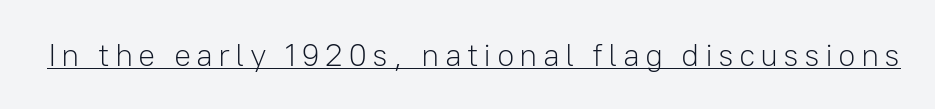
{"serif": "no", "italic": "no", "bold": "no", "weight": "light", "width": "normal", "stroke_contrast": "low", "x_height": "medium", "monospaced": "no", "underline": "yes", "glyph_px": 32}
